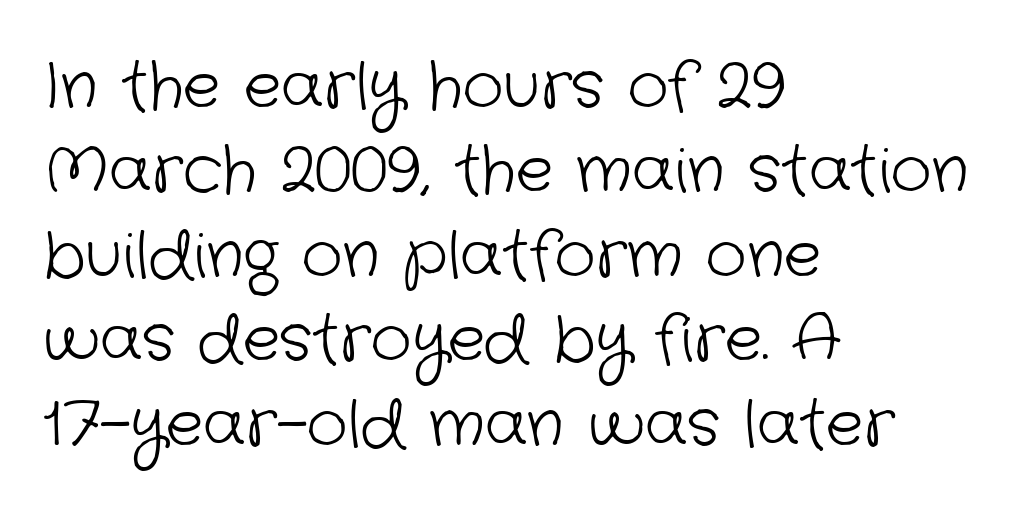
Q: Is the text bold? A: No.
Q: Is the typeface a serif or a sans-serif typeface? A: Sans-serif.
Q: Is the text underlined? A: No.
Q: How is the paragraph aligned? A: Left-aligned.
Q: Is the spacing between letters normal or unusually wide? A: Normal.
Q: Is the spacing between lines tight, normal or loose? A: Normal.
Q: Width (condensed, normal, or wide)? A: Normal.
Q: Stroke contrast? A: Low.
Q: x-height? A: Medium.
Q: Monospaced? A: No.
